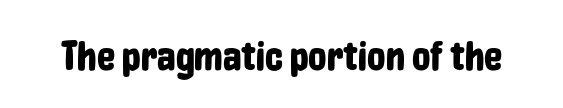
The rendering shows plain stroke endings on the letterforms — a sans-serif design. Anything drawn beneath the words? Only blank space. The tracking reads as untouched default to a designer's eye. It's the straight-up-and-down kind of type. These lines are rendered in a variable-pitch font.
